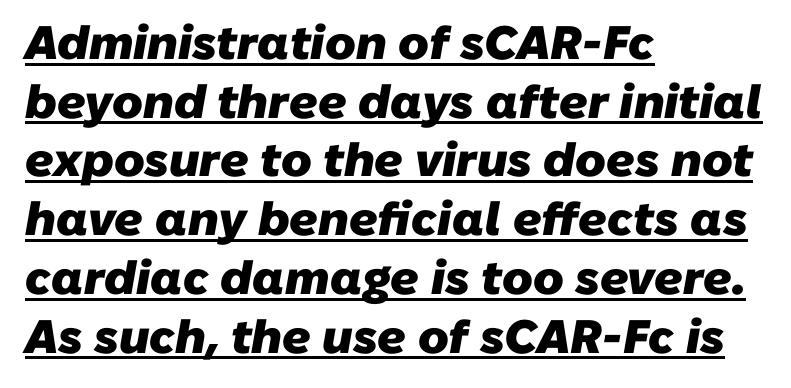
If you drew a ruler down the left edge, every line would touch it. As a designer I'd log this as weight 700, bold. Does a line run under the words? Yes, clearly. A typesetter would call this proportional, since set widths differ per character. The letters carry no serifs — their stems end cleanly without finishing strokes.
